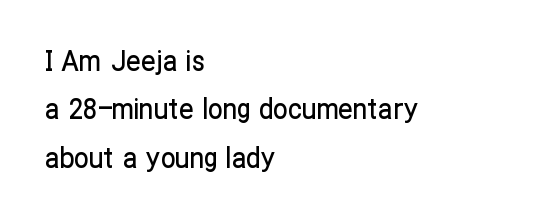
Q: Is the text italic (slanted)? A: No, it is upright.
Q: Is the typeface a serif or a sans-serif typeface? A: Sans-serif.
Q: Is the text underlined? A: No.
Q: How is the paragraph aligned? A: Left-aligned.
Q: Is the spacing between letters normal or unusually wide? A: Normal.
Q: Is the spacing between lines tight, normal or loose? A: Normal.
Q: Width (condensed, normal, or wide)? A: Condensed.
Q: Stroke contrast? A: Low.
Q: x-height? A: Medium.
Q: Monospaced? A: No.
